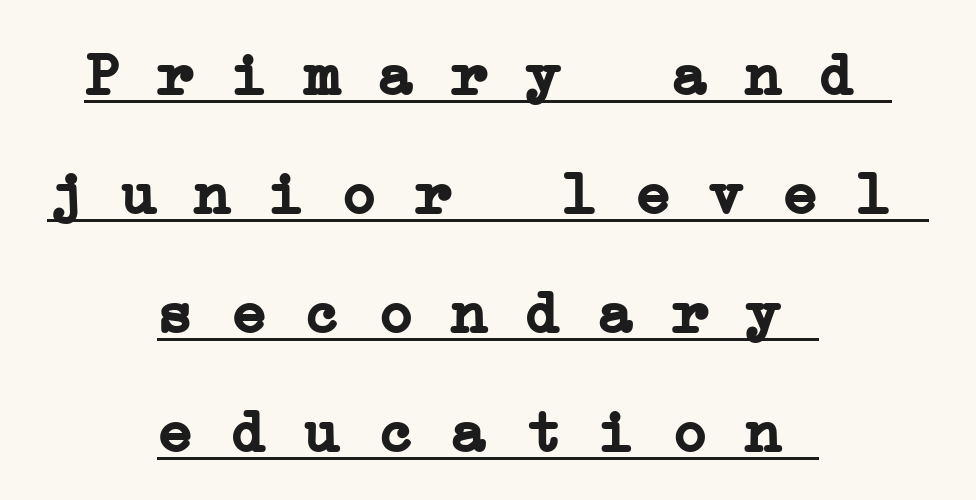
The passage shown is underscored from start to finish. These words are printed bold, with thick strokes throughout. The passage shown is typed in a monospace face where columns stay perfectly aligned. Does the leading feel generous? Absolutely, it's lavish. Leftover space on each line is divided equally before and after the words.
